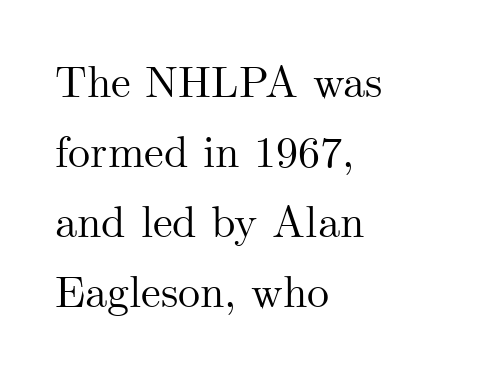
Honestly, the row spacing looks completely unremarkable. Type without underlining. The face used here is proportionally spaced, like ordinary book or web type. The lettering holds an erect, upright posture throughout.
